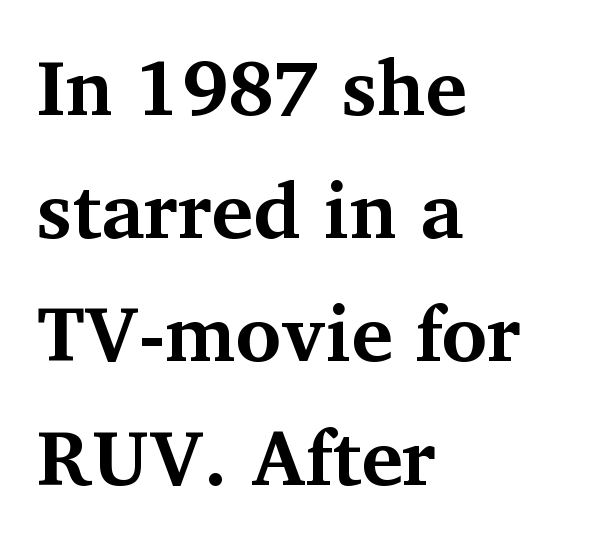
These lines are composed in type with serifs. Spacing between characters is what you'd get straight out of the box. The line-height multiplier appears to be the usual default. Italic? Not at all — the glyphs are vertical. Clear beneath every line of the passage. You could not count columns in this text — the font is proportionally spaced.
